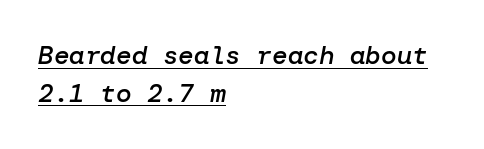
Look at the stroke-to-counter ratio: somewhat heavy, a semibold. Looking at the ascenders, they clearly lean. Every row of glyphs begins at an identical x-position on the left. Is there an underline? Yes — a line sits under the letters.
